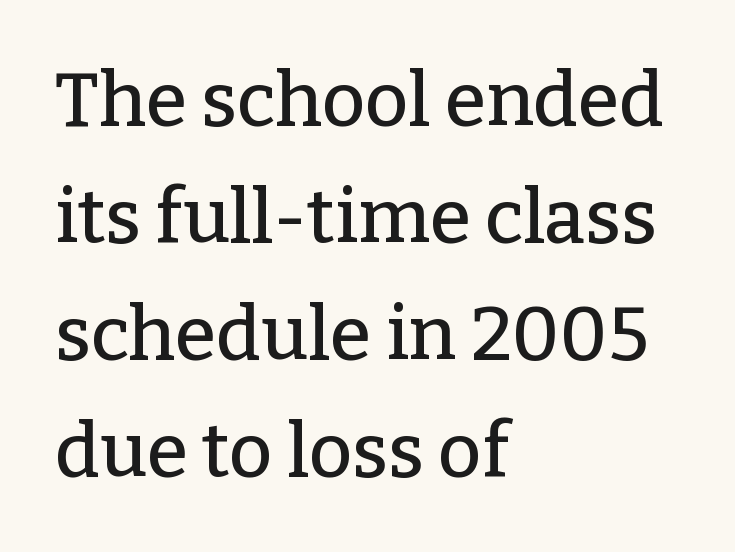
Q: Is the text italic (slanted)? A: No, it is upright.
Q: Is the typeface a serif or a sans-serif typeface? A: Serif.
Q: Is the text underlined? A: No.
Q: How is the paragraph aligned? A: Left-aligned.
Q: Is the spacing between letters normal or unusually wide? A: Normal.
Q: Is the spacing between lines tight, normal or loose? A: Normal.
Q: Width (condensed, normal, or wide)? A: Normal.
Q: Stroke contrast? A: Low.
Q: x-height? A: Medium.
Q: Monospaced? A: No.
